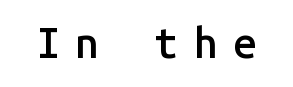
The image shows 43 px semibold sans-serif type, upright, monospaced; set unusually wide letter spacing (+0.36 em), not underlined; low stroke contrast and a medium x-height.
